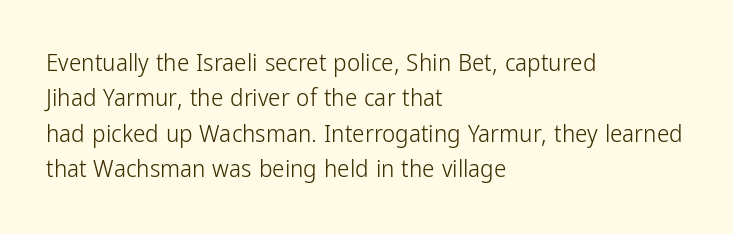
{"italic": "no", "bold": "no", "underline": "no", "align": "left", "line_spacing": "normal", "line_spacing_ratio": 1.42, "letter_spacing": "normal", "letter_spacing_em": 0.0, "glyph_px": 25}
